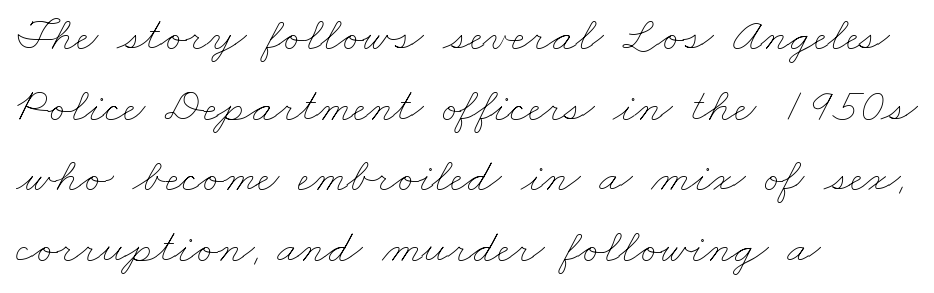
Q: Is the text bold? A: No.
Q: Is the text underlined? A: No.
Q: How is the paragraph aligned? A: Left-aligned.
Q: Is the spacing between letters normal or unusually wide? A: Normal.
Q: Is the spacing between lines tight, normal or loose? A: Normal.
Q: Width (condensed, normal, or wide)? A: Wide.
Q: Stroke contrast? A: Low.
Q: x-height? A: Small.
Q: Monospaced? A: No.
